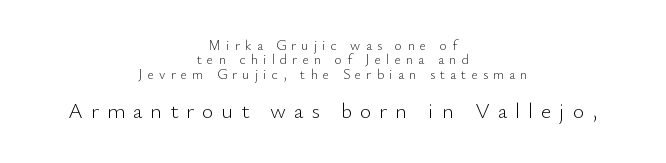
It's the straight-up-and-down kind of type. These lines stack symmetrically, like a column narrowing and widening about its center. Heft: none added — not bold. The rendering uses a small line-height, squeezing the rows. The face used here appears at its bigger size in the lower chunk.
